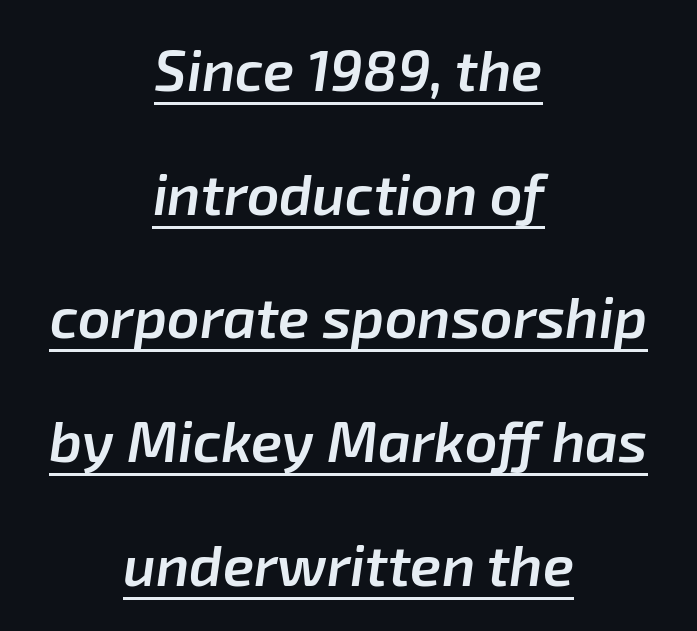
Q: Is the text bold? A: Semi-bold.
Q: Is the text italic (slanted)? A: Yes, it leans right by about 8 degrees.
Q: Is the text underlined? A: Yes.
Q: How is the paragraph aligned? A: Centered.
Q: Is the spacing between letters normal or unusually wide? A: Normal.
Q: Is the spacing between lines tight, normal or loose? A: Loose.
Q: Width (condensed, normal, or wide)? A: Normal.
Q: Stroke contrast? A: Low.
Q: x-height? A: Medium.
Q: Monospaced? A: No.
